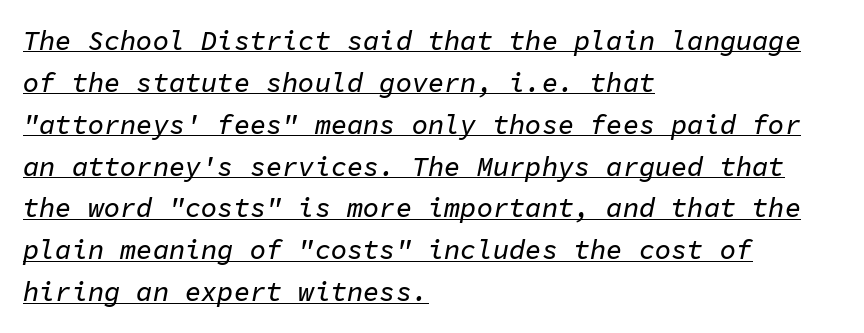
Q: Is the text italic (slanted)? A: Yes, it leans right by about 11 degrees.
Q: Is the text underlined? A: Yes.
Q: How is the paragraph aligned? A: Left-aligned.
Q: Is the spacing between letters normal or unusually wide? A: Normal.
Q: Is the spacing between lines tight, normal or loose? A: Normal.
